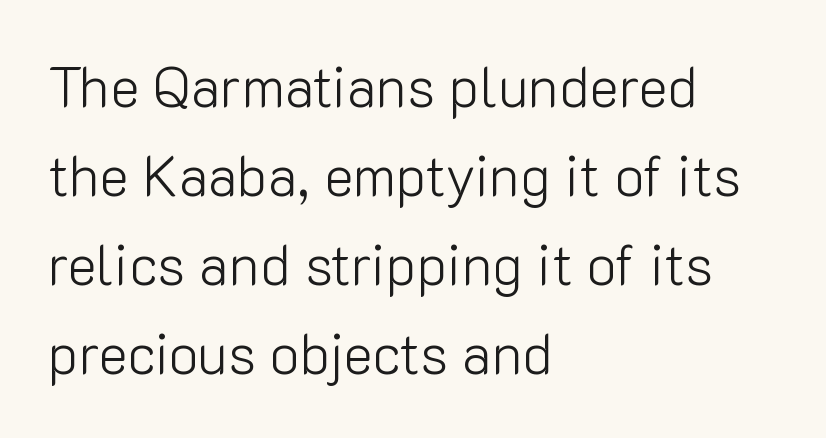
Quick note: interline space is typical. Stems and bowls with no extra thickness — not bold. What kind of face is this? One without serifs — a sans. Glyph-to-glyph distance matches everyday printed text. Horizontally, the lines are justified to the leading edge only. The zone under the glyphs is completely vacant.
